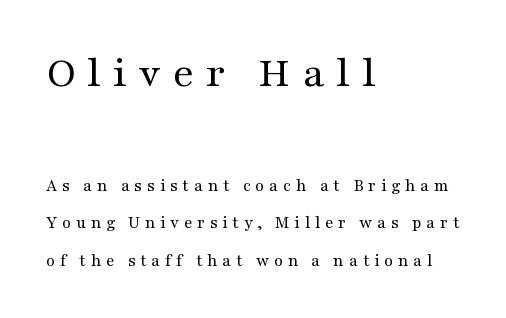
Which margin do the lines hug? The left one — the right edge is uneven. Just letters on the line, the space beneath them empty. Stem width sits at or under what a default text font uses. Does the leading feel generous? Absolutely, it's lavish.
